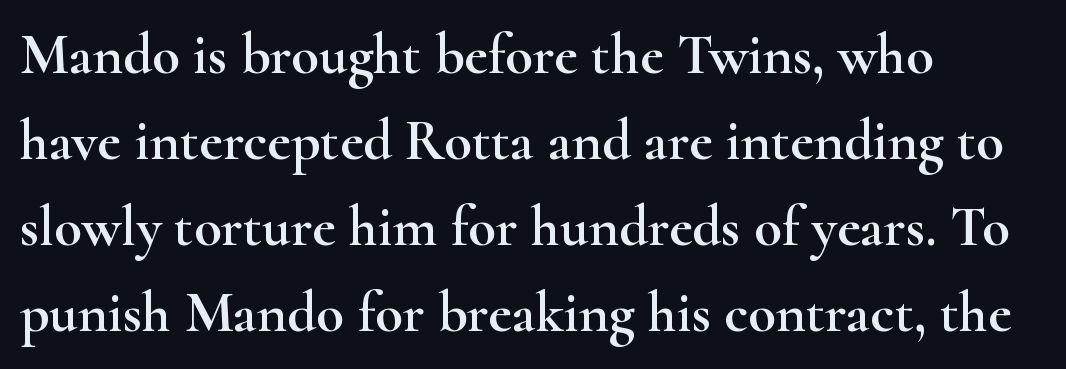
Q: Is the text italic (slanted)? A: No, it is upright.
Q: Is the typeface a serif or a sans-serif typeface? A: Serif.
Q: Is the text underlined? A: No.
Q: How is the paragraph aligned? A: Left-aligned.
Q: Is the spacing between letters normal or unusually wide? A: Normal.
Q: Is the spacing between lines tight, normal or loose? A: Normal.
Q: Width (condensed, normal, or wide)? A: Wide.
Q: Stroke contrast? A: High.
Q: x-height? A: Small.
Q: Monospaced? A: No.
